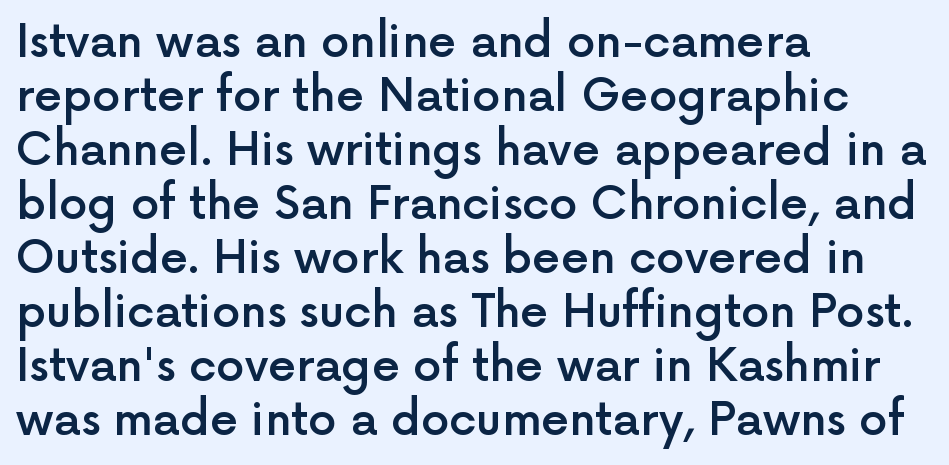
{"serif": "no", "italic": "no", "bold": "semi", "weight": "semibold", "width": "normal", "x_height": "medium", "monospaced": "no", "underline": "no", "align": "left", "line_spacing_ratio": 1.2, "letter_spacing": "normal", "letter_spacing_em": 0.0, "glyph_px": 45}
